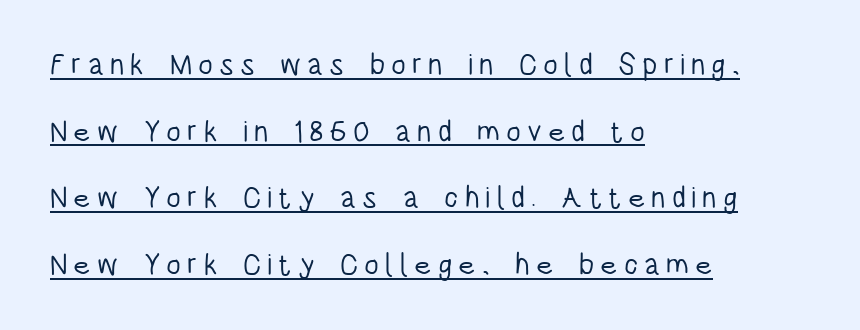
The image shows 30 px light, condensed sans-serif type, upright; set left-aligned, loose line spacing (2.22x), unusually wide letter spacing (+0.2 em), underlined; low stroke contrast and a large x-height.
